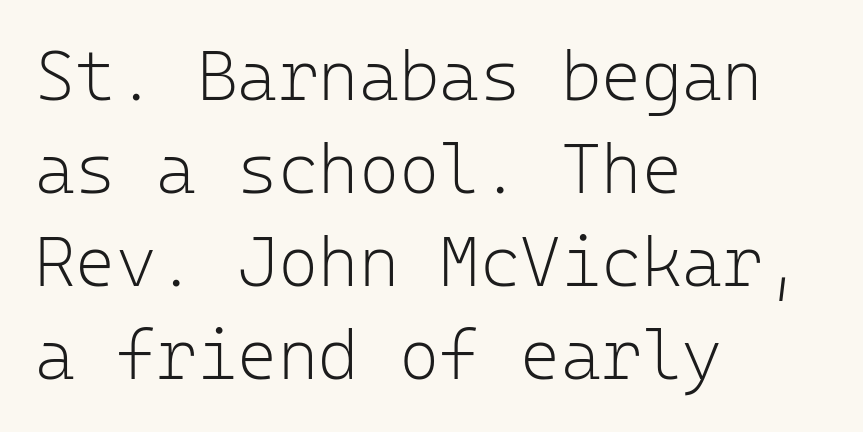
{"serif": "no", "italic": "no", "bold": "no", "weight": "light", "width": "normal", "stroke_contrast": "low", "x_height": "medium", "monospaced": "yes", "underline": "no", "align": "left", "line_spacing": "normal", "line_spacing_ratio": 1.35, "letter_spacing": "normal", "letter_spacing_em": 0.0, "glyph_px": 69}
